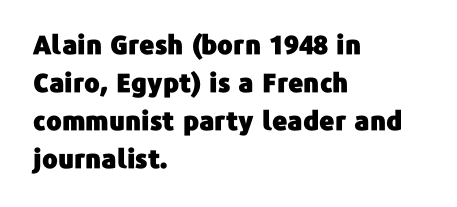
Q: Is the text italic (slanted)? A: No, it is upright.
Q: Is the text underlined? A: No.
Q: How is the paragraph aligned? A: Left-aligned.
Q: Is the spacing between letters normal or unusually wide? A: Normal.
Q: Is the spacing between lines tight, normal or loose? A: Normal.
